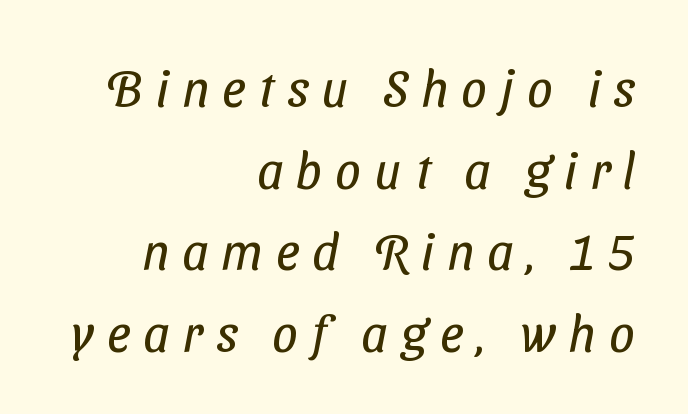
The image shows 51 px regular-weight, condensed sans-serif type; set right-aligned, normal line spacing (1.6x), unusually wide letter spacing (+0.26 em), not underlined; low stroke contrast and a medium x-height.
